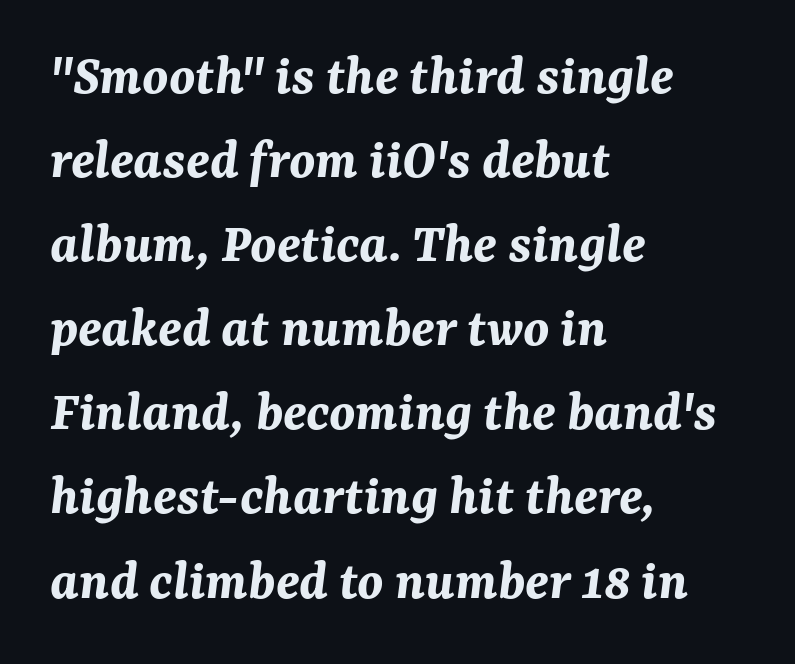
The tracking reads as untouched default to a designer's eye. Does the leading feel generous? No, just average. Chunky letters — that's bold for sure. This sample uses an oblique cut, with every glyph tilted off the vertical. The space directly below the letters is spotless. The passage shown is typed in a proportional face where columns would drift.
